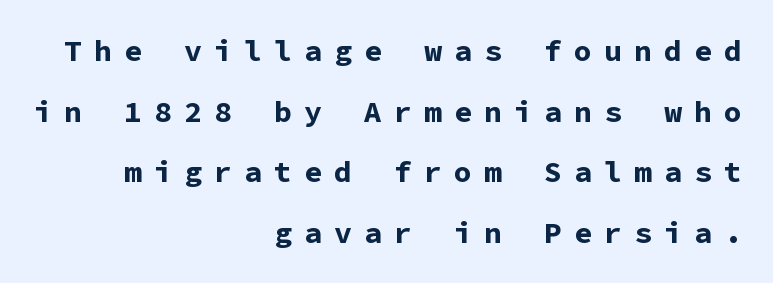
Q: Is the text bold? A: Yes.
Q: Is the text italic (slanted)? A: No, it is upright.
Q: Is the typeface a serif or a sans-serif typeface? A: Sans-serif.
Q: Is the text underlined? A: No.
Q: How is the paragraph aligned? A: Right-aligned.
Q: Is the spacing between letters normal or unusually wide? A: Unusually wide.
Q: Is the spacing between lines tight, normal or loose? A: Loose.
Q: Width (condensed, normal, or wide)? A: Normal.
Q: Stroke contrast? A: Low.
Q: x-height? A: Medium.
Q: Monospaced? A: Yes.
